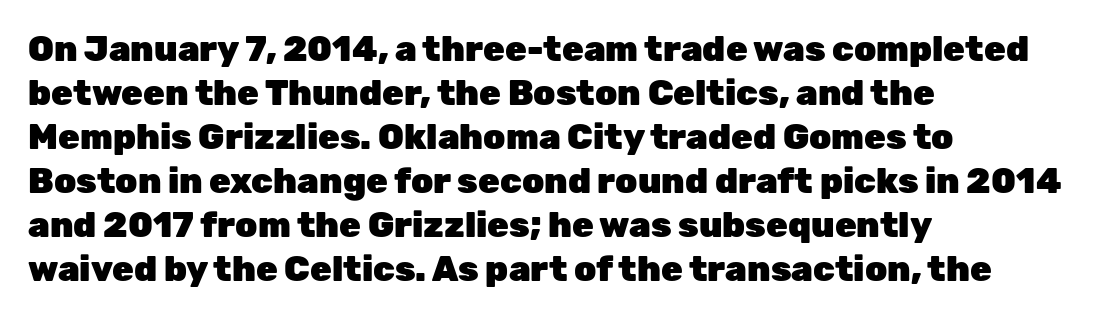
{"serif": "no", "italic": "no", "bold": "yes", "weight": "heavy", "width": "normal", "stroke_contrast": "low", "x_height": "medium", "monospaced": "no", "underline": "no", "align": "left", "line_spacing": "normal", "line_spacing_ratio": 1.26, "letter_spacing": "normal", "letter_spacing_em": 0.0, "glyph_px": 35}
